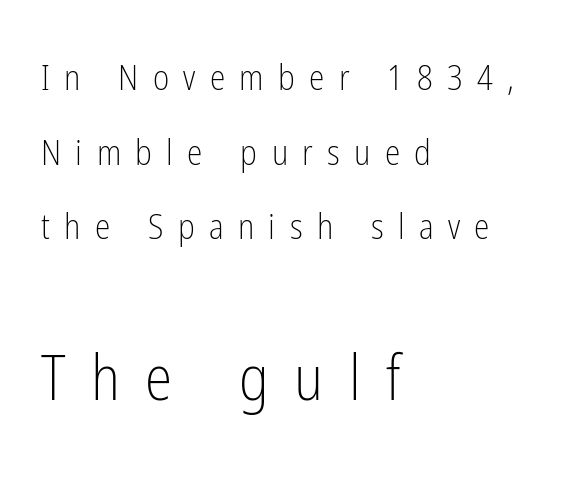
Q: Is the text bold? A: No.
Q: Is the text italic (slanted)? A: No, it is upright.
Q: Is the typeface a serif or a sans-serif typeface? A: Sans-serif.
Q: Is the text underlined? A: No.
Q: How is the paragraph aligned? A: Left-aligned.
Q: Is the spacing between letters normal or unusually wide? A: Unusually wide.
Q: Is the spacing between lines tight, normal or loose? A: Loose.
Q: Which block of text is set in a larger size, the first (top) or the second (bottom)? A: The second (bottom) one.
Q: Width (condensed, normal, or wide)? A: Condensed.
Q: Stroke contrast? A: Low.
Q: x-height? A: Medium.
Q: Monospaced? A: No.
